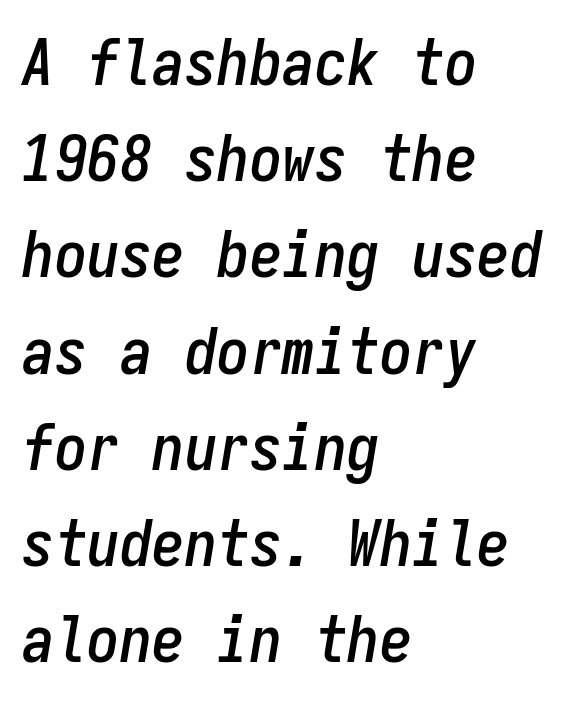
The setting favours the left margin, as ordinary paragraphs usually do. This is oblique type, the kind used for emphasis or titles. You could count columns in this text — the font is strictly monospaced. Caption: standard tracking, unaltered. The line-height multiplier appears to be the usual default.
